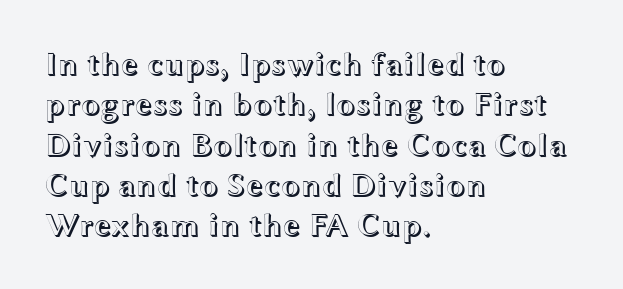
{"italic": "no", "width": "wide", "x_height": "medium", "monospaced": "no", "underline": "no", "align": "left", "line_spacing": "normal", "line_spacing_ratio": 1.26, "letter_spacing": "normal", "letter_spacing_em": 0.0, "glyph_px": 32}
